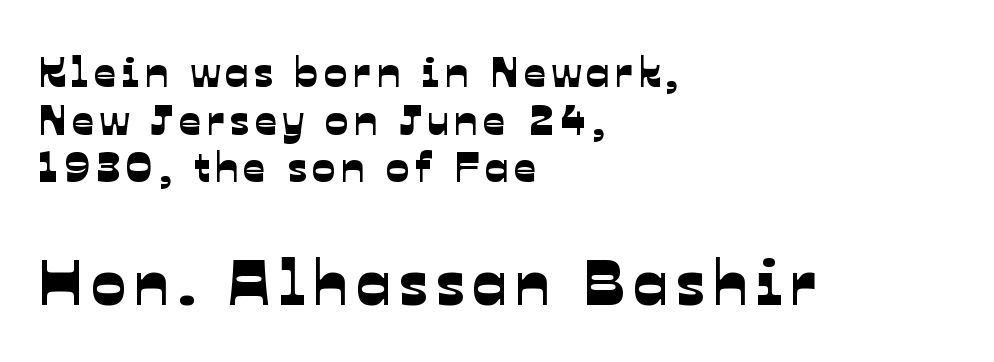
Q: Is the typeface a serif or a sans-serif typeface? A: Sans-serif.
Q: Is the text underlined? A: No.
Q: How is the paragraph aligned? A: Left-aligned.
Q: Is the spacing between lines tight, normal or loose? A: Tight.
Q: Which block of text is set in a larger size, the first (top) or the second (bottom)? A: The second (bottom) one.
Q: Width (condensed, normal, or wide)? A: Normal.
Q: Stroke contrast? A: Low.
Q: x-height? A: Medium.
Q: Monospaced? A: No.
